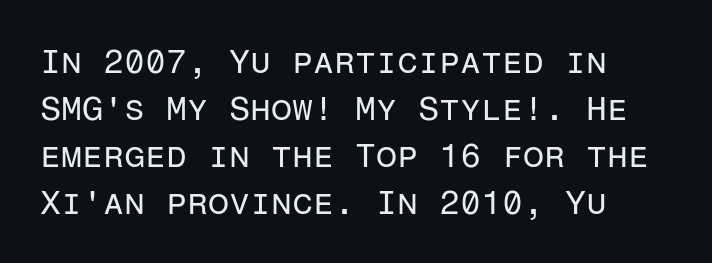
The image shows 34 px regular-weight sans-serif type, upright, monospaced; set left-aligned, normal line spacing (1.38x), normal letter spacing, not underlined; low stroke contrast and a medium x-height.
